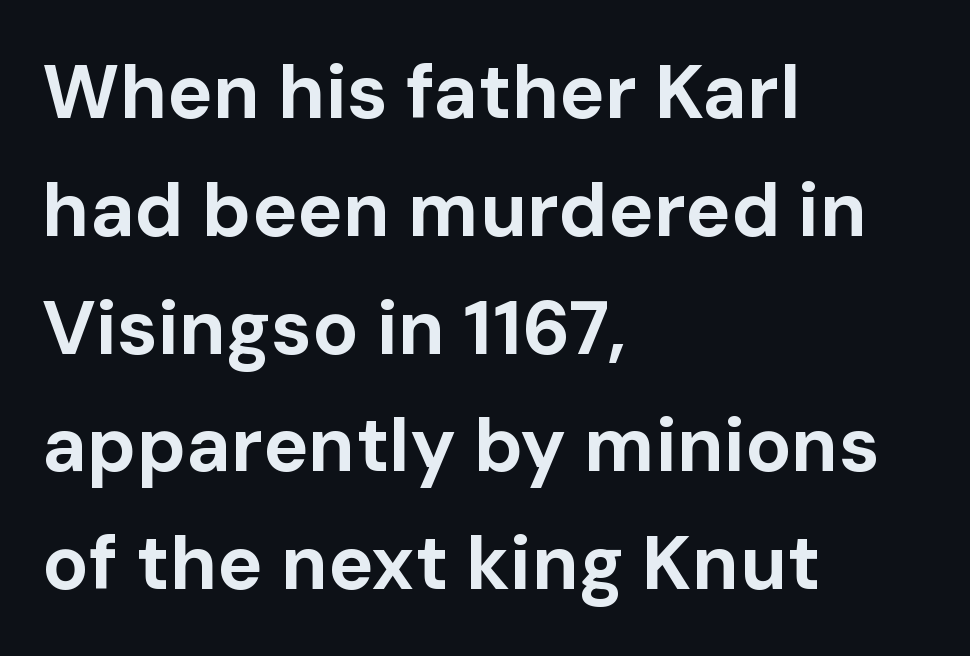
Q: Is the text bold? A: Yes.
Q: Is the text italic (slanted)? A: No, it is upright.
Q: Is the typeface a serif or a sans-serif typeface? A: Sans-serif.
Q: Is the text underlined? A: No.
Q: How is the paragraph aligned? A: Left-aligned.
Q: Is the spacing between letters normal or unusually wide? A: Normal.
Q: Is the spacing between lines tight, normal or loose? A: Normal.
Q: Width (condensed, normal, or wide)? A: Normal.
Q: Stroke contrast? A: Low.
Q: x-height? A: Medium.
Q: Monospaced? A: No.
